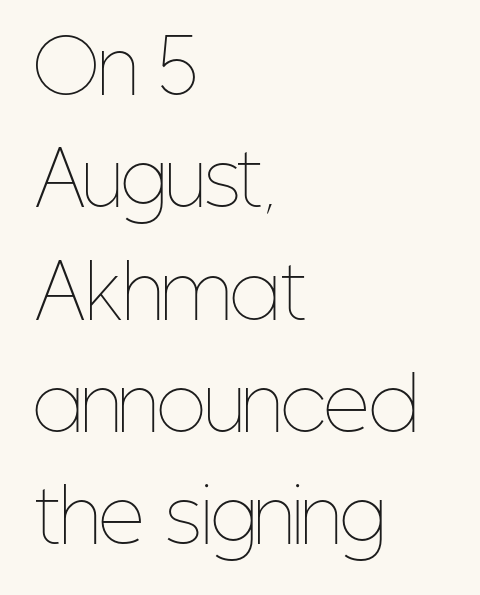
Q: Is the text bold? A: No.
Q: Is the text italic (slanted)? A: No, it is upright.
Q: Is the text underlined? A: No.
Q: How is the paragraph aligned? A: Left-aligned.
Q: Is the spacing between letters normal or unusually wide? A: Normal.
Q: Is the spacing between lines tight, normal or loose? A: Normal.
Q: Width (condensed, normal, or wide)? A: Condensed.
Q: Stroke contrast? A: Low.
Q: x-height? A: Medium.
Q: Monospaced? A: No.
